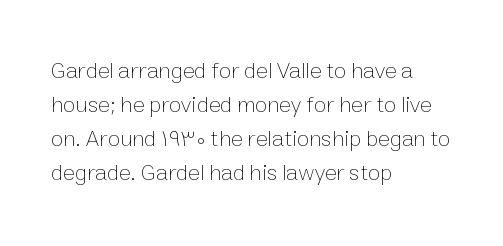
{"italic": "no", "bold": "no", "underline": "no", "align": "left", "line_spacing": "normal", "line_spacing_ratio": 1.48, "letter_spacing": "normal", "letter_spacing_em": 0.0, "glyph_px": 23}
